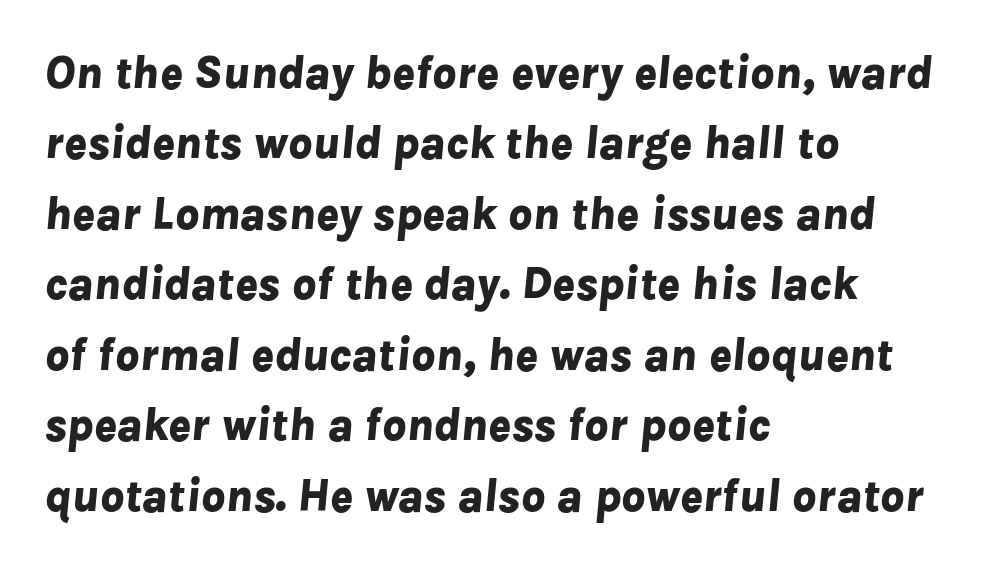
Q: Is the text bold? A: Yes.
Q: Is the text italic (slanted)? A: Yes, it leans right by about 8 degrees.
Q: Is the text underlined? A: No.
Q: How is the paragraph aligned? A: Left-aligned.
Q: Is the spacing between letters normal or unusually wide? A: Normal.
Q: Is the spacing between lines tight, normal or loose? A: Normal.
Q: Width (condensed, normal, or wide)? A: Normal.
Q: Stroke contrast? A: Low.
Q: x-height? A: Medium.
Q: Monospaced? A: No.
